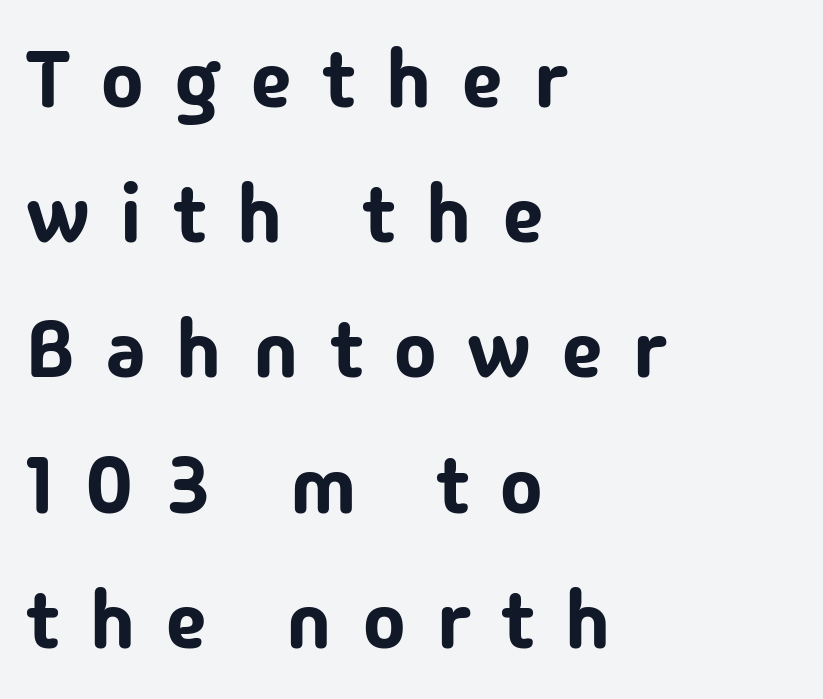
Q: Is the text italic (slanted)? A: No, it is upright.
Q: Is the typeface a serif or a sans-serif typeface? A: Sans-serif.
Q: Is the text underlined? A: No.
Q: How is the paragraph aligned? A: Left-aligned.
Q: Is the spacing between letters normal or unusually wide? A: Unusually wide.
Q: Is the spacing between lines tight, normal or loose? A: Normal.
Q: Width (condensed, normal, or wide)? A: Normal.
Q: Stroke contrast? A: Low.
Q: x-height? A: Medium.
Q: Monospaced? A: No.
